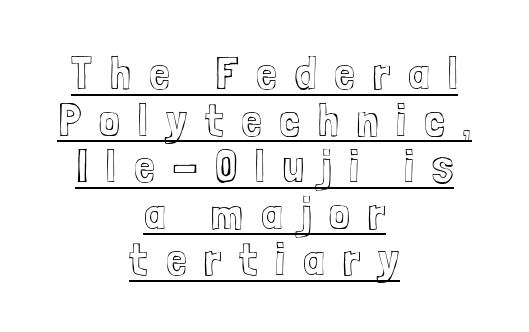
The image shows 47 px condensed type, upright; set centered, tight line spacing (0.99x), unusually wide letter spacing (+0.38 em), underlined; a medium x-height.
